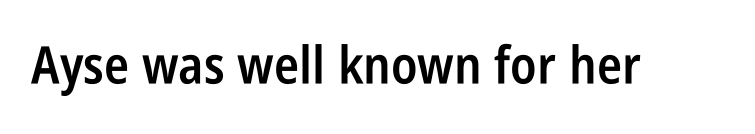
Q: Is the text bold? A: Semi-bold.
Q: Is the text italic (slanted)? A: No, it is upright.
Q: Is the typeface a serif or a sans-serif typeface? A: Sans-serif.
Q: Is the text underlined? A: No.
Q: Is the spacing between letters normal or unusually wide? A: Normal.
Q: Width (condensed, normal, or wide)? A: Condensed.
Q: Stroke contrast? A: Low.
Q: x-height? A: Large.
Q: Monospaced? A: No.
